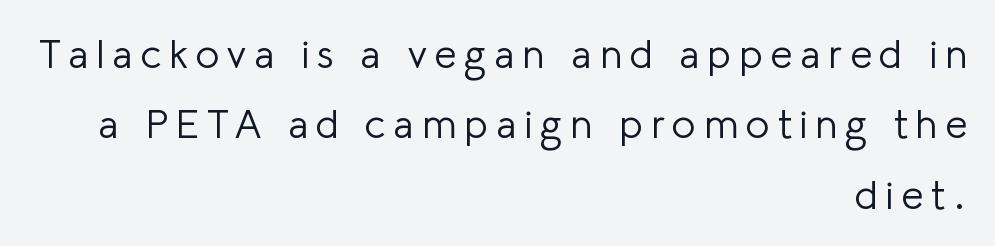
A student would call this right alignment; a typographer would say flush right, rag left. Unlike italic type, these characters show no tilt at all. The passage shown is typed in a proportional face where columns would drift. This rendering employs a face without finishing strokes, i.e., a sans-serif. Beneath every word, the page is bare.
